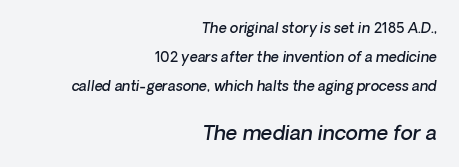
Q: Is the text bold? A: Semi-bold.
Q: Is the text underlined? A: No.
Q: How is the paragraph aligned? A: Right-aligned.
Q: Is the spacing between letters normal or unusually wide? A: Normal.
Q: Is the spacing between lines tight, normal or loose? A: Loose.
Q: Which block of text is set in a larger size, the first (top) or the second (bottom)? A: The second (bottom) one.
